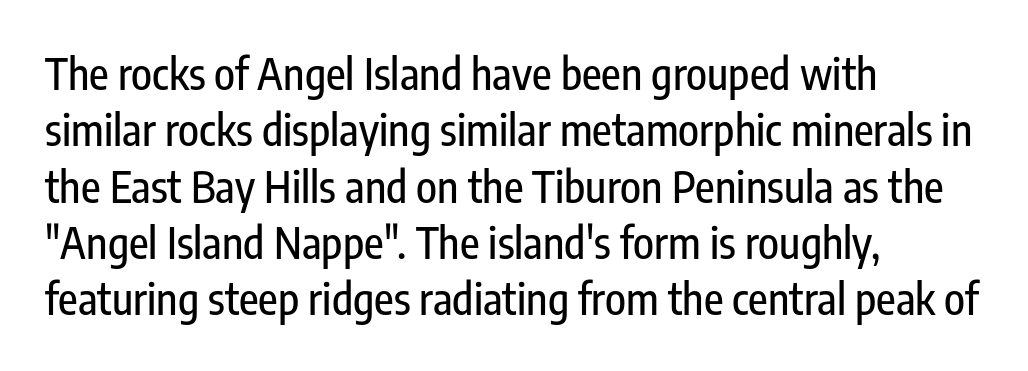
The image shows 43 px condensed sans-serif type, upright; set left-aligned, normal line spacing (1.31x), normal letter spacing, not underlined; low stroke contrast and a medium x-height.
